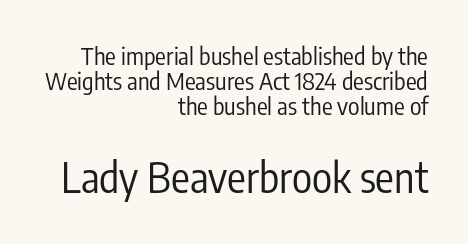
{"serif": "no", "italic": "no", "bold": "no", "weight": "regular", "width": "condensed", "stroke_contrast": "low", "x_height": "medium", "monospaced": "no", "underline": "no", "align": "right", "line_spacing": "tight", "line_spacing_ratio": 1.05, "letter_spacing": "normal", "letter_spacing_em": 0.0, "larger_block": "second", "size_ratio": 1.75, "glyph_px": 42}
